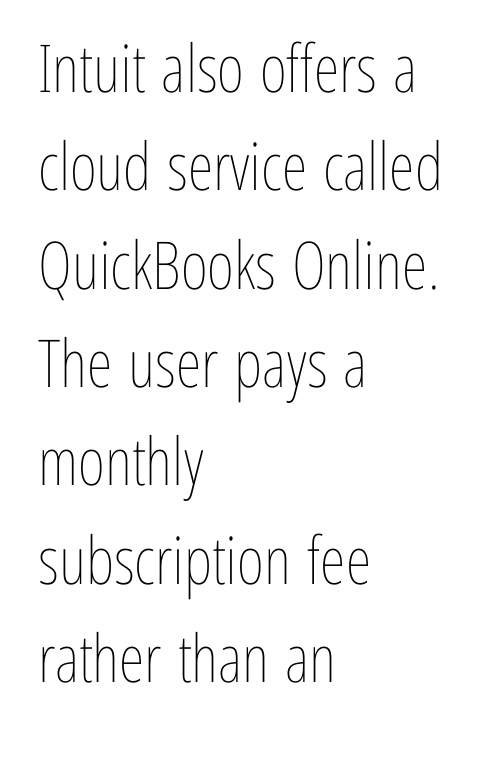
{"italic": "no", "bold": "no", "weight": "thin", "width": "condensed", "stroke_contrast": "low", "x_height": "medium", "monospaced": "no", "underline": "no", "align": "left", "line_spacing": "normal", "line_spacing_ratio": 1.49, "letter_spacing": "normal", "letter_spacing_em": 0.0, "glyph_px": 66}
